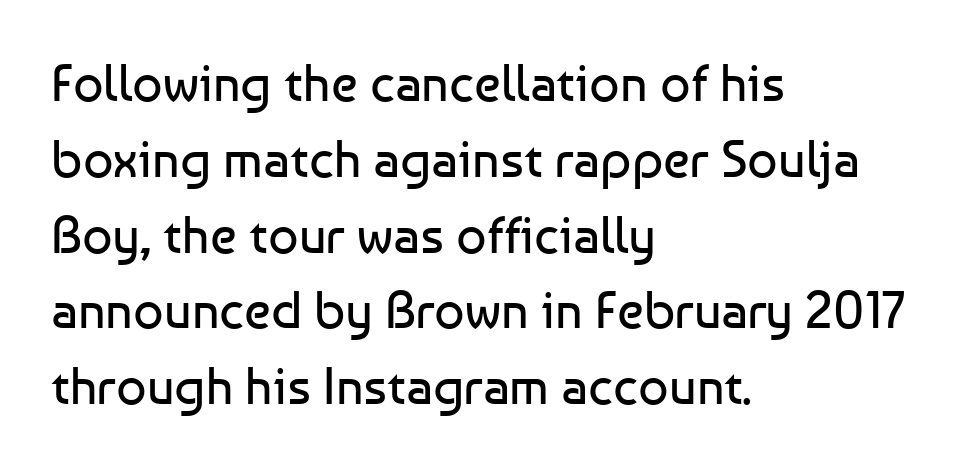
Q: Is the text bold? A: No.
Q: Is the text italic (slanted)? A: No, it is upright.
Q: Is the typeface a serif or a sans-serif typeface? A: Sans-serif.
Q: Is the text underlined? A: No.
Q: How is the paragraph aligned? A: Left-aligned.
Q: Is the spacing between letters normal or unusually wide? A: Normal.
Q: Is the spacing between lines tight, normal or loose? A: Normal.
Q: Width (condensed, normal, or wide)? A: Normal.
Q: Stroke contrast? A: Low.
Q: x-height? A: Medium.
Q: Monospaced? A: No.
